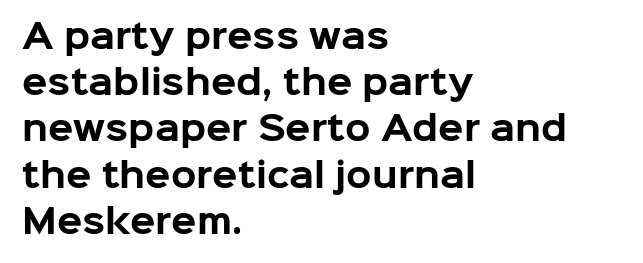
The typography opts for an upright posture over an oblique one. You can tell from the bare stems that sans-serif type was used. The glyphs are unaccompanied by any horizontal stroke below them. The rows are spaced the way most documents space them.
